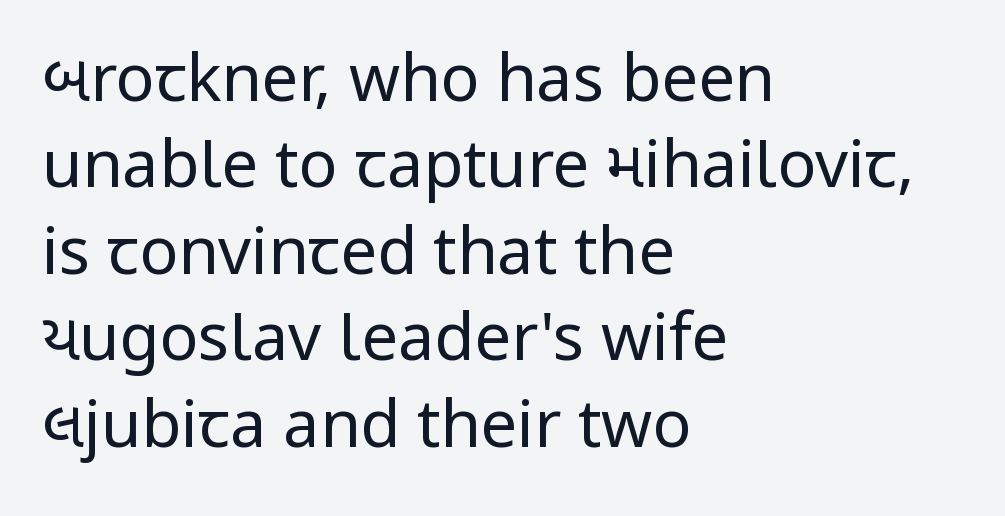
{"serif": "no", "italic": "no", "bold": "no", "weight": "regular", "width": "normal", "stroke_contrast": "low", "x_height": "medium", "monospaced": "no", "underline": "no", "align": "left", "line_spacing": "normal", "line_spacing_ratio": 1.33, "letter_spacing": "normal", "letter_spacing_em": 0.0, "glyph_px": 65}
